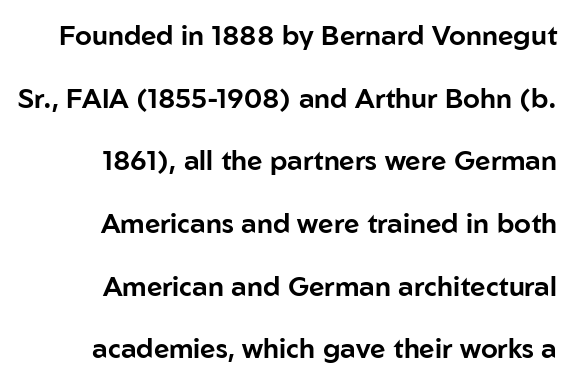
Q: Is the text italic (slanted)? A: No, it is upright.
Q: Is the text underlined? A: No.
Q: How is the paragraph aligned? A: Right-aligned.
Q: Is the spacing between letters normal or unusually wide? A: Normal.
Q: Is the spacing between lines tight, normal or loose? A: Loose.
